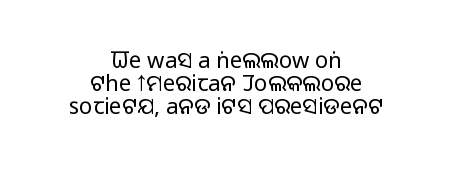
Quick note: underline off. The rendering keeps characters at their native spacing. The specimen reads as upright at a glance. Heft: none added — not bold. Both edges are ragged and mirror each other, which tells us the setting is centered.
